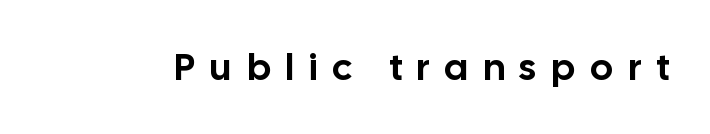
{"serif": "no", "italic": "no", "width": "normal", "stroke_contrast": "low", "x_height": "medium", "monospaced": "no", "underline": "no", "letter_spacing": "wide", "letter_spacing_em": 0.4, "glyph_px": 38}
